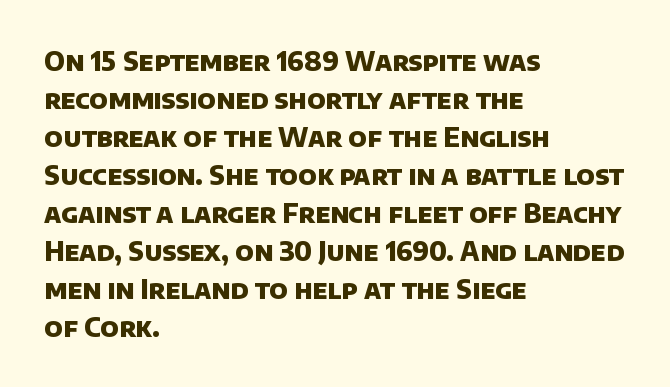
Q: Is the text bold? A: Yes.
Q: Is the text underlined? A: No.
Q: How is the paragraph aligned? A: Left-aligned.
Q: Is the spacing between letters normal or unusually wide? A: Normal.
Q: Is the spacing between lines tight, normal or loose? A: Normal.
